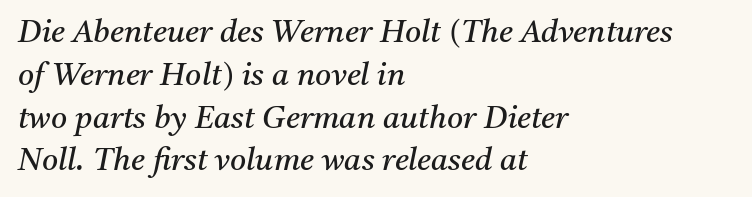
Q: Is the text bold? A: No.
Q: Is the text italic (slanted)? A: Yes, it leans right by about 11 degrees.
Q: Is the typeface a serif or a sans-serif typeface? A: Serif.
Q: Is the text underlined? A: No.
Q: How is the paragraph aligned? A: Left-aligned.
Q: Is the spacing between letters normal or unusually wide? A: Normal.
Q: Is the spacing between lines tight, normal or loose? A: Normal.
Q: Width (condensed, normal, or wide)? A: Normal.
Q: Stroke contrast? A: Medium.
Q: x-height? A: Medium.
Q: Monospaced? A: No.
